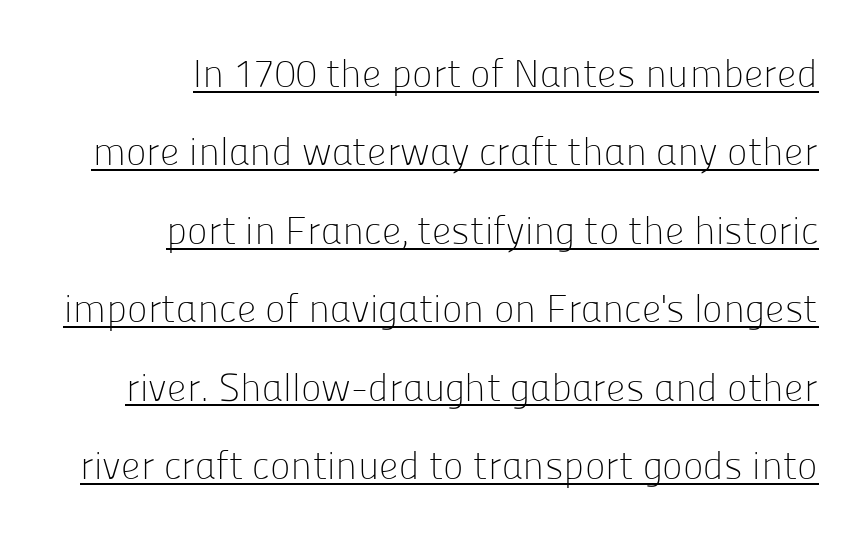
{"serif": "no", "italic": "no", "bold": "no", "weight": "light", "width": "normal", "stroke_contrast": "low", "x_height": "medium", "monospaced": "no", "underline": "yes", "align": "right", "line_spacing": "loose", "line_spacing_ratio": 2.01, "letter_spacing": "normal", "letter_spacing_em": 0.0, "glyph_px": 39}
